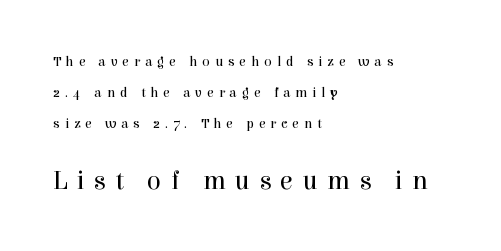
{"italic": "no", "bold": "no", "underline": "no", "align": "left", "line_spacing": "loose", "line_spacing_ratio": 2.2, "letter_spacing": "wide", "letter_spacing_em": 0.35, "larger_block": "second", "size_ratio": 1.86, "glyph_px": 26}
